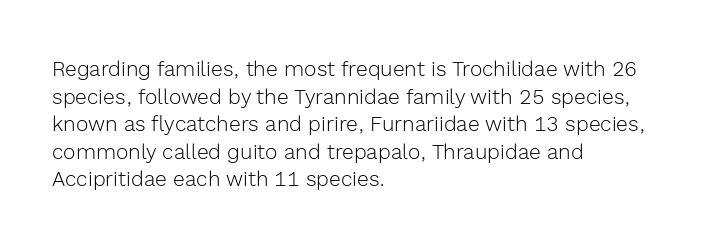
Q: Is the text bold? A: No.
Q: Is the text italic (slanted)? A: No, it is upright.
Q: Is the text underlined? A: No.
Q: How is the paragraph aligned? A: Left-aligned.
Q: Is the spacing between letters normal or unusually wide? A: Normal.
Q: Is the spacing between lines tight, normal or loose? A: Normal.
